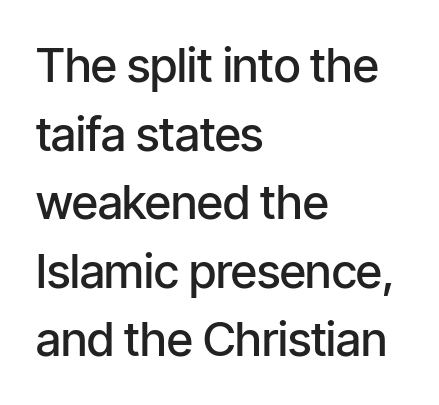
{"serif": "no", "italic": "no", "bold": "semi", "weight": "semibold", "width": "condensed", "stroke_contrast": "low", "x_height": "medium", "monospaced": "no", "underline": "no", "align": "left", "line_spacing": "normal", "line_spacing_ratio": 1.46, "letter_spacing": "normal", "letter_spacing_em": 0.0, "glyph_px": 47}
